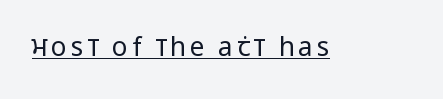
{"italic": "no", "bold": "no", "underline": "yes", "glyph_px": 26}
